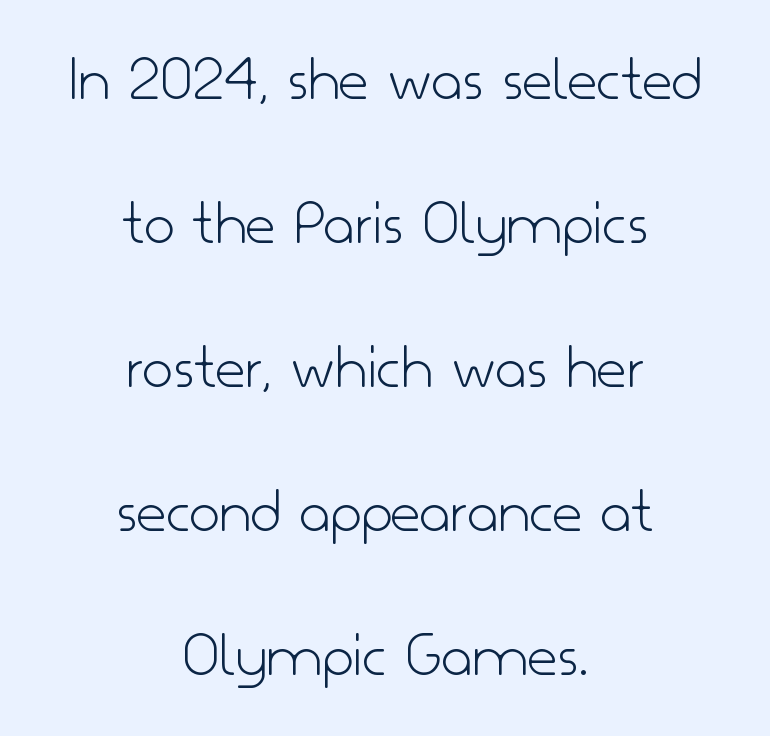
{"serif": "no", "italic": "no", "bold": "no", "weight": "light", "width": "normal", "stroke_contrast": "low", "x_height": "small", "monospaced": "no", "underline": "no", "align": "center", "line_spacing": "loose", "line_spacing_ratio": 2.18, "letter_spacing": "normal", "letter_spacing_em": 0.0, "glyph_px": 66}
